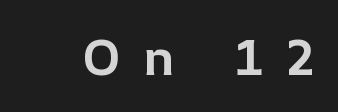
Q: Is the text bold? A: Yes.
Q: Is the text italic (slanted)? A: No, it is upright.
Q: Is the text underlined? A: No.
Q: Is the spacing between letters normal or unusually wide? A: Unusually wide.
Q: Width (condensed, normal, or wide)? A: Normal.
Q: Stroke contrast? A: Low.
Q: x-height? A: Medium.
Q: Monospaced? A: No.
